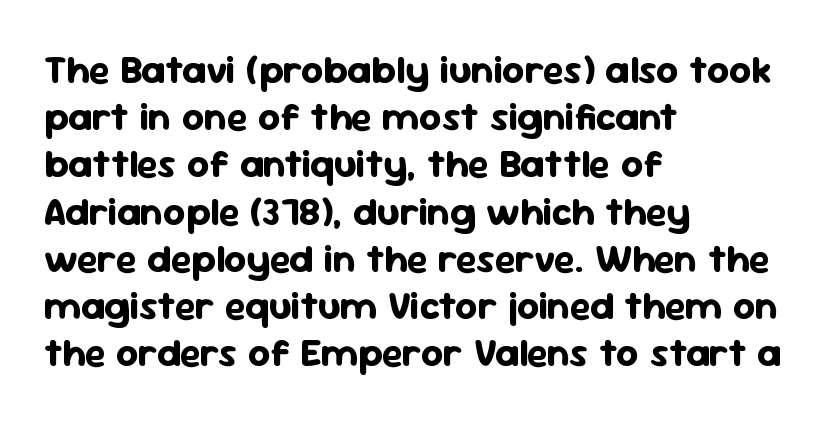
Q: Is the text bold? A: Yes.
Q: Is the text italic (slanted)? A: No, it is upright.
Q: Is the typeface a serif or a sans-serif typeface? A: Sans-serif.
Q: Is the text underlined? A: No.
Q: How is the paragraph aligned? A: Left-aligned.
Q: Is the spacing between letters normal or unusually wide? A: Normal.
Q: Width (condensed, normal, or wide)? A: Normal.
Q: Stroke contrast? A: Low.
Q: x-height? A: Medium.
Q: Monospaced? A: No.
